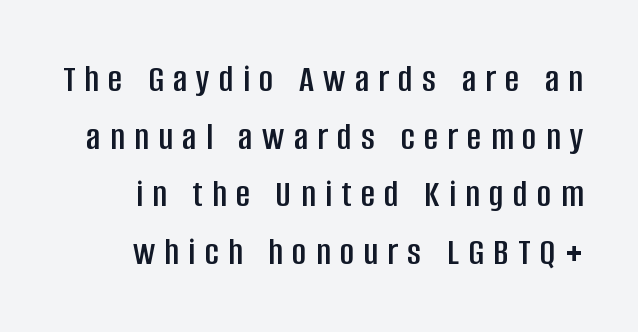
Q: Is the text italic (slanted)? A: No, it is upright.
Q: Is the typeface a serif or a sans-serif typeface? A: Sans-serif.
Q: Is the text underlined? A: No.
Q: Is the spacing between letters normal or unusually wide? A: Unusually wide.
Q: Is the spacing between lines tight, normal or loose? A: Normal.
Q: Width (condensed, normal, or wide)? A: Condensed.
Q: Stroke contrast? A: Low.
Q: x-height? A: Large.
Q: Monospaced? A: No.
